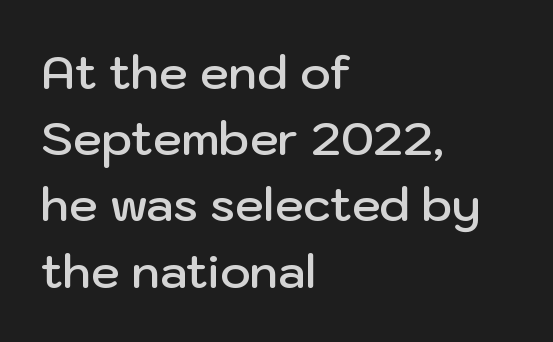
Q: Is the text bold? A: Semi-bold.
Q: Is the text italic (slanted)? A: No, it is upright.
Q: Is the typeface a serif or a sans-serif typeface? A: Sans-serif.
Q: Is the text underlined? A: No.
Q: How is the paragraph aligned? A: Left-aligned.
Q: Is the spacing between letters normal or unusually wide? A: Normal.
Q: Is the spacing between lines tight, normal or loose? A: Normal.
Q: Width (condensed, normal, or wide)? A: Normal.
Q: Stroke contrast? A: Low.
Q: x-height? A: Medium.
Q: Monospaced? A: No.
